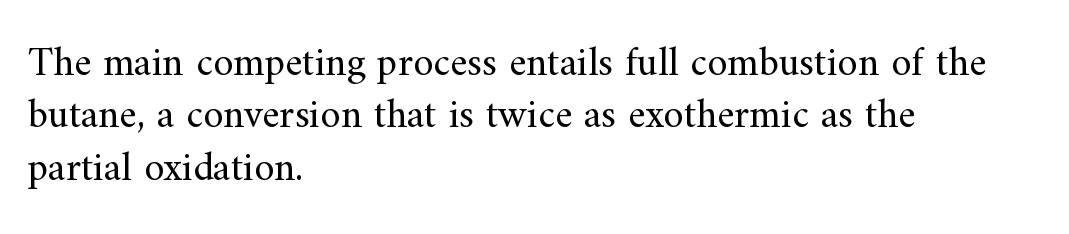
{"serif": "yes", "italic": "no", "bold": "no", "weight": "regular", "width": "normal", "stroke_contrast": "medium", "x_height": "small", "monospaced": "no", "underline": "no", "align": "left", "line_spacing": "normal", "line_spacing_ratio": 1.28, "letter_spacing": "normal", "letter_spacing_em": 0.0, "glyph_px": 41}
